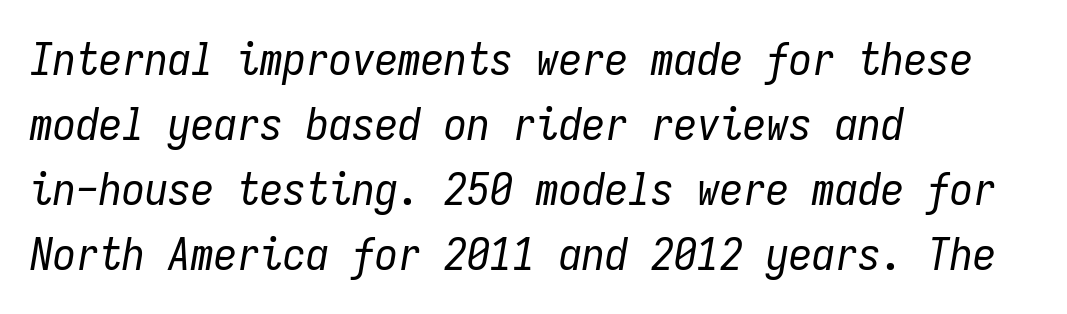
The area under the type is left untouched. Spacing verdict: monospaced, one width for all characters. Evenly set lines give the paragraph a standard silhouette. Nobody touched the tracking dial on this one.
